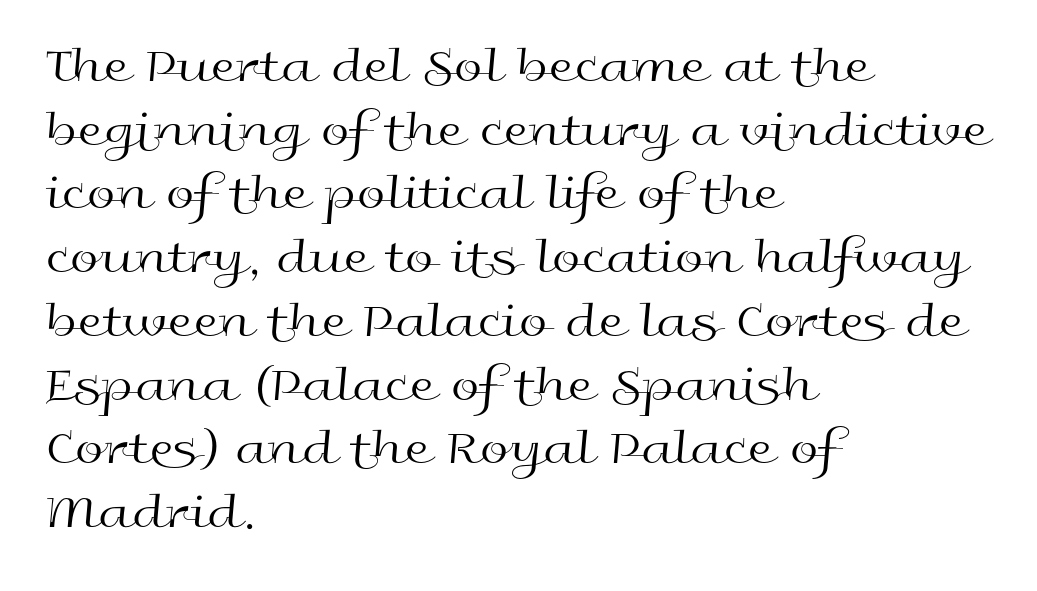
Each letter keeps its own natural width here, so spacing adapts to shape. Compared with a centered layout, this one pins lines to the left instead. The weight tops out at a normal text grade. This rendering features lettering with no underline. Grotesque or geometric, the face here clearly has no serifs.
